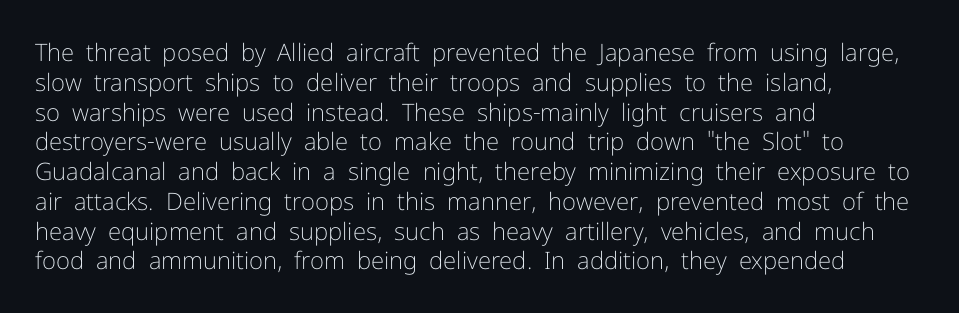
Q: Is the text bold? A: No.
Q: Is the text italic (slanted)? A: No, it is upright.
Q: Is the text underlined? A: No.
Q: How is the paragraph aligned? A: Left-aligned.
Q: Is the spacing between letters normal or unusually wide? A: Normal.
